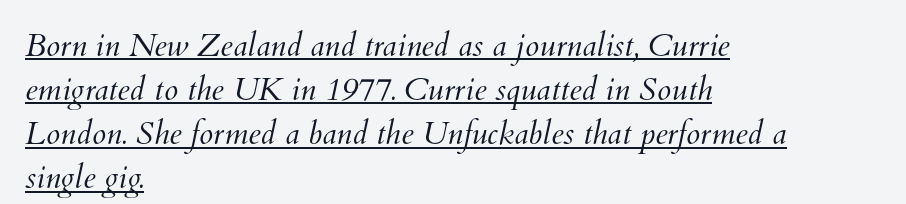
Q: Is the text bold? A: No.
Q: Is the text underlined? A: Yes.
Q: How is the paragraph aligned? A: Left-aligned.
Q: Is the spacing between letters normal or unusually wide? A: Normal.
Q: Is the spacing between lines tight, normal or loose? A: Normal.
Q: Width (condensed, normal, or wide)? A: Normal.
Q: Stroke contrast? A: Medium.
Q: x-height? A: Small.
Q: Monospaced? A: No.
